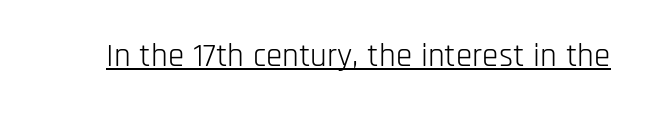
Q: Is the text bold? A: No.
Q: Is the text italic (slanted)? A: No, it is upright.
Q: Is the typeface a serif or a sans-serif typeface? A: Sans-serif.
Q: Is the text underlined? A: Yes.
Q: Is the spacing between letters normal or unusually wide? A: Normal.
Q: Width (condensed, normal, or wide)? A: Condensed.
Q: Stroke contrast? A: Low.
Q: x-height? A: Large.
Q: Monospaced? A: No.
